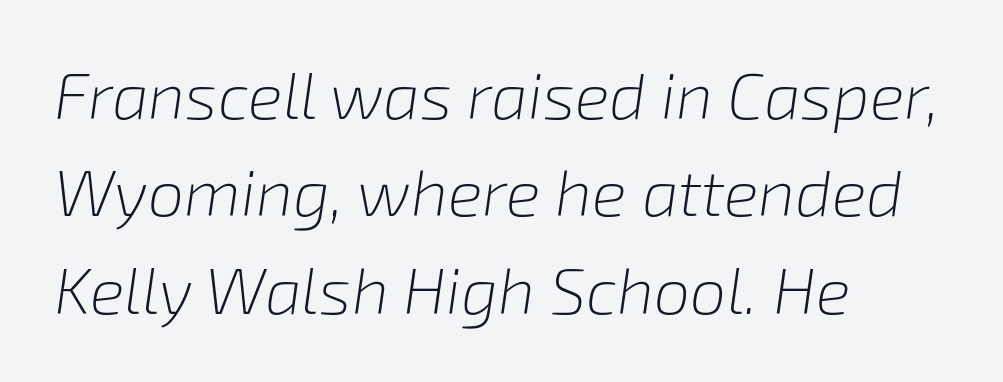
Q: Is the text bold? A: No.
Q: Is the text italic (slanted)? A: Yes, it leans right by about 8 degrees.
Q: Is the text underlined? A: No.
Q: How is the paragraph aligned? A: Left-aligned.
Q: Is the spacing between letters normal or unusually wide? A: Normal.
Q: Is the spacing between lines tight, normal or loose? A: Normal.
Q: Width (condensed, normal, or wide)? A: Normal.
Q: Stroke contrast? A: Low.
Q: x-height? A: Medium.
Q: Monospaced? A: No.
